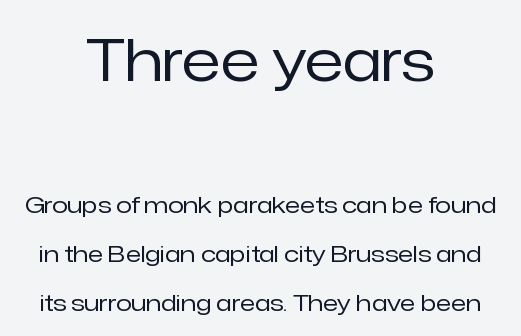
The image shows 58 px regular-weight sans-serif type, upright; set centered, loose line spacing (2.13x), normal letter spacing, not underlined; the first (top) block is 2.52x larger; low stroke contrast and a medium x-height.
